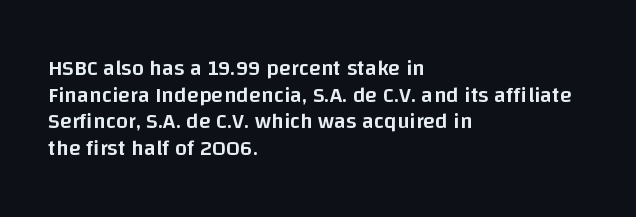
{"italic": "no", "bold": "semi", "underline": "no", "align": "left", "line_spacing_ratio": 1.21, "letter_spacing": "normal", "letter_spacing_em": 0.0, "glyph_px": 22}
